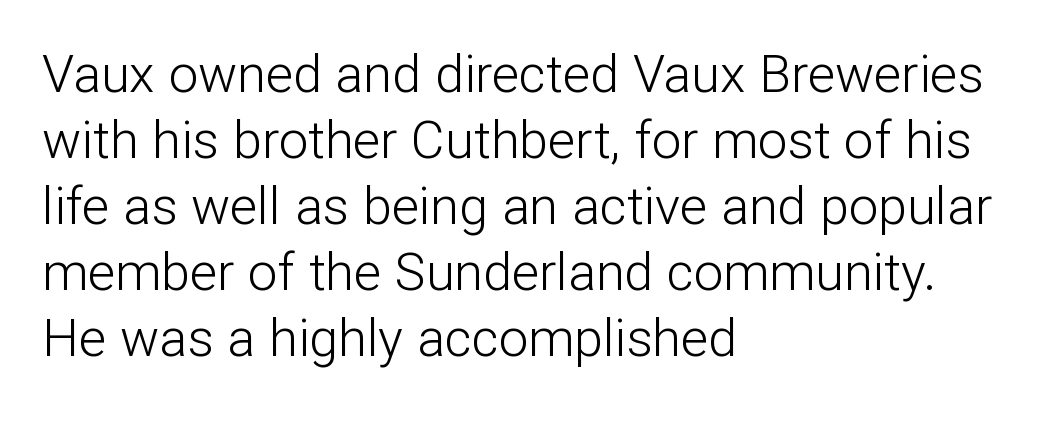
Decoration check: the copy has no underline. Serif or sans? Sans — the stroke terminals are bare. There is no visible air inserted between adjacent glyphs. Leading matches the norm, producing a regular column.
